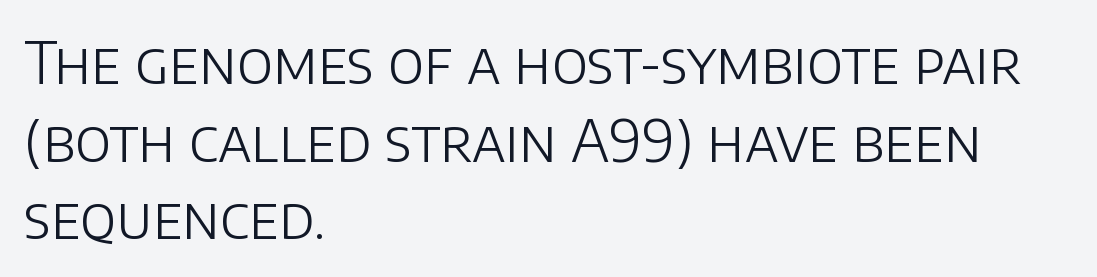
The image shows 58 px light sans-serif type, upright; set left-aligned, normal line spacing (1.34x), normal letter spacing, not underlined; low stroke contrast and a large x-height.
